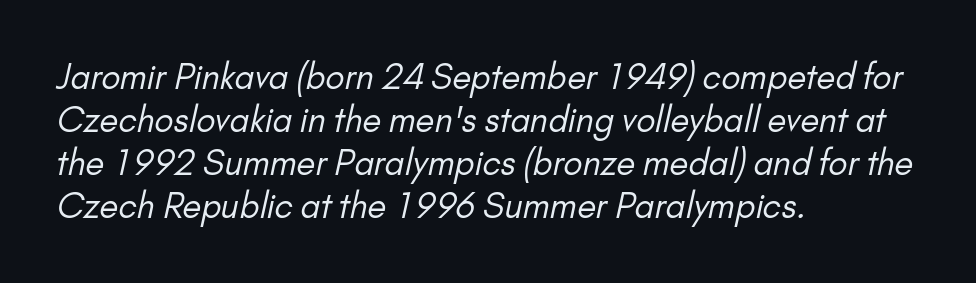
{"serif": "no", "bold": "no", "weight": "regular", "width": "normal", "stroke_contrast": "low", "x_height": "small", "monospaced": "no", "underline": "no", "align": "left", "line_spacing": "normal", "line_spacing_ratio": 1.26, "letter_spacing": "normal", "letter_spacing_em": 0.0, "glyph_px": 34}
